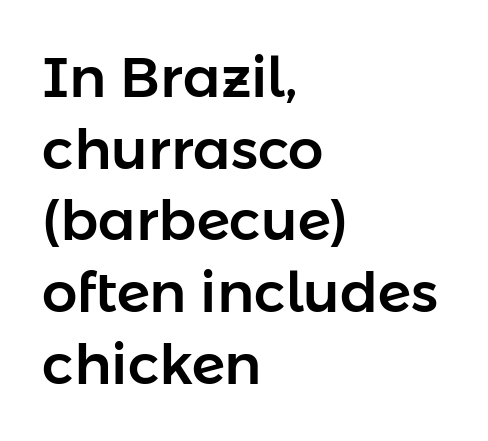
{"serif": "no", "italic": "no", "width": "normal", "stroke_contrast": "low", "x_height": "medium", "monospaced": "no", "underline": "no", "align": "left", "line_spacing": "normal", "line_spacing_ratio": 1.28, "letter_spacing": "normal", "letter_spacing_em": 0.0, "glyph_px": 56}
